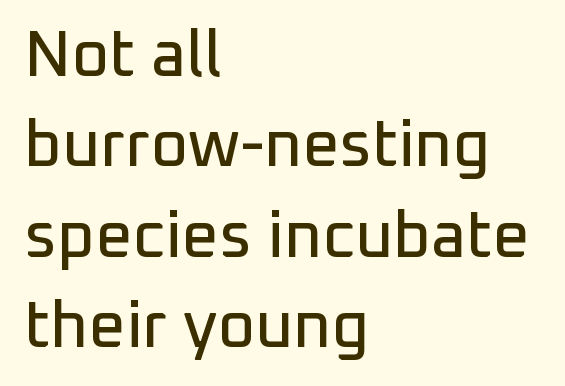
The lines sit at an ordinary, default distance from one another. Honestly, the letter spacing is just normal — you wouldn't notice it. Examine the stroke ends and you'll find no serifs. The text block is weighted toward the left margin, trailing off unevenly rightward. Any mark beneath the type? The region is blank.
